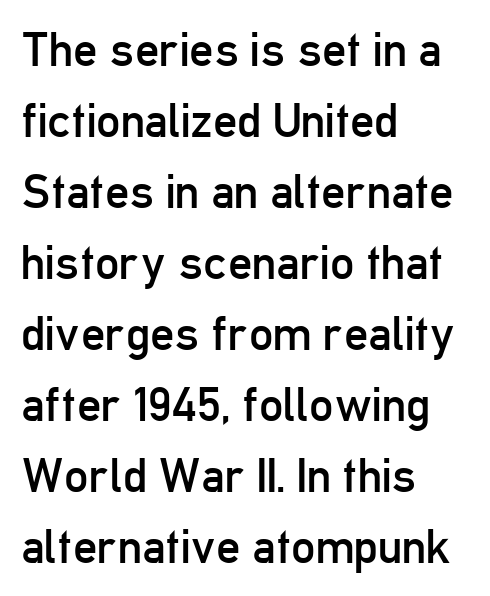
Is the block centered? No — it sits flush against the left margin. Does the leading feel generous? No, just average. Unlike a traditional serif, this face leaves its strokes unadorned. These lines are rendered in a variable-pitch font. Type without underlining. Characters follow at the spacing the type designer built in.
